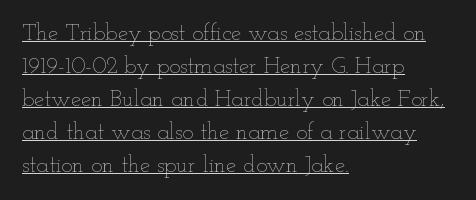
Every character sits straight up, as roman type does. Notice how descenders clear the ascenders below comfortably — that's standard leading. Inter-character spacing is left at the font's built-in metrics. Stems and bowls with no extra thickness — not bold.
